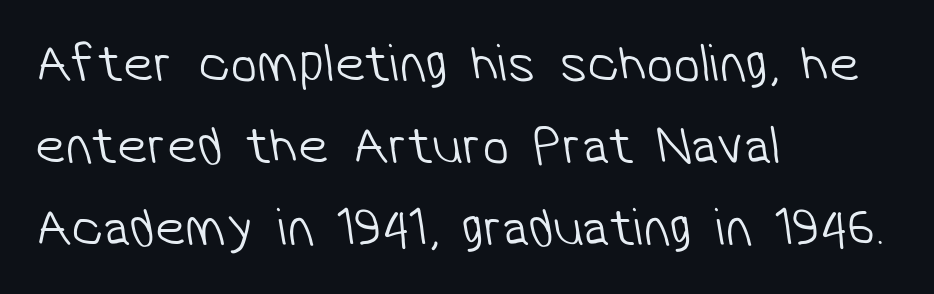
{"serif": "no", "bold": "no", "weight": "light", "width": "normal", "stroke_contrast": "low", "x_height": "medium", "monospaced": "no", "underline": "no", "align": "left", "line_spacing": "normal", "line_spacing_ratio": 1.52, "letter_spacing": "normal", "letter_spacing_em": 0.0, "glyph_px": 54}
